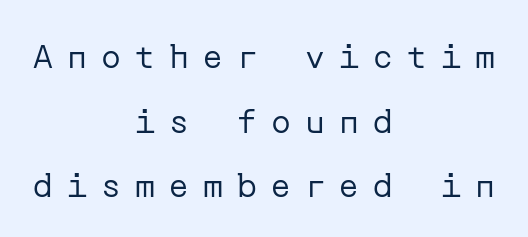
{"serif": "no", "italic": "no", "bold": "no", "weight": "regular", "width": "normal", "stroke_contrast": "low", "x_height": "medium", "underline": "no", "align": "center", "line_spacing": "loose", "line_spacing_ratio": 1.96, "letter_spacing": "wide", "letter_spacing_em": 0.43, "glyph_px": 33}
